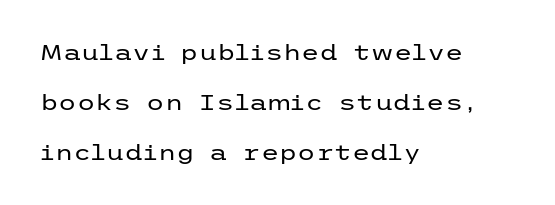
The image shows 21 px text type, upright; set left-aligned, loose line spacing (2.38x), normal letter spacing, not underlined.
